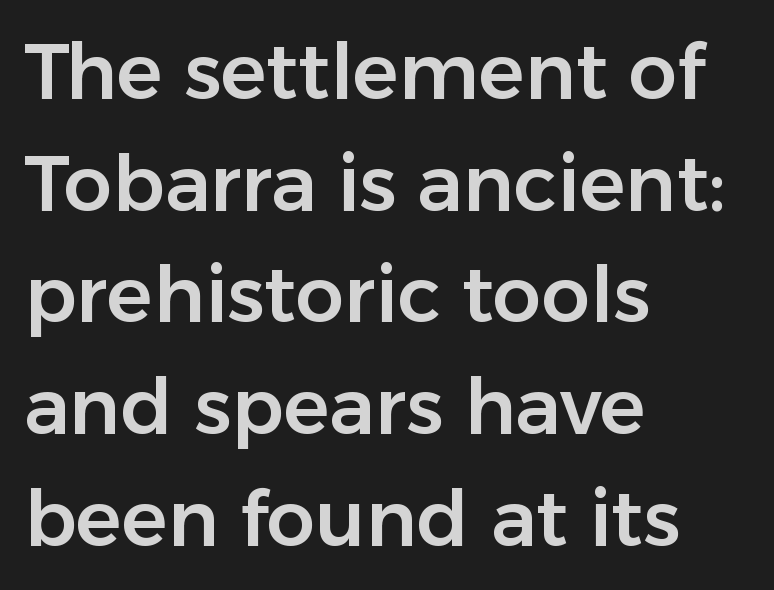
The paragraph has a hard left edge and a soft right edge. Note the varied advance widths — an 'i' is clearly narrower than an 'm'. I'd call this a sans setting — the letters go barefoot. Clear beneath every line of the passage. A typesetter would call this zero additional tracking. This sample uses an upright cut, with every glyph sitting square on the baseline.
